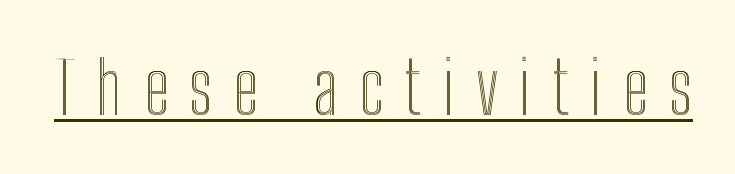
Q: Is the text italic (slanted)? A: No, it is upright.
Q: Is the text underlined? A: Yes.
Q: Is the spacing between letters normal or unusually wide? A: Unusually wide.
Q: Width (condensed, normal, or wide)? A: Condensed.
Q: x-height? A: Medium.
Q: Monospaced? A: No.
